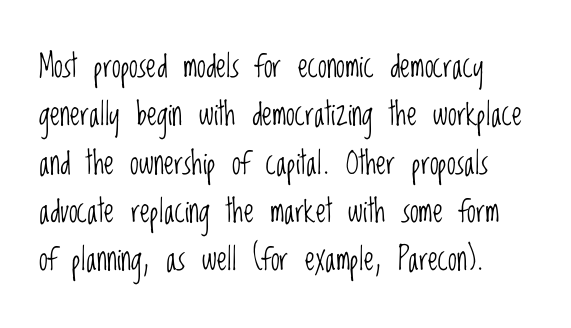
{"serif": "no", "italic": "no", "bold": "no", "weight": "light", "width": "condensed", "stroke_contrast": "low", "x_height": "large", "monospaced": "no", "underline": "no", "line_spacing": "normal", "line_spacing_ratio": 1.51, "letter_spacing": "normal", "letter_spacing_em": 0.0, "glyph_px": 32}
